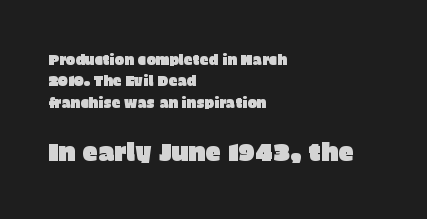
{"italic": "no", "underline": "no", "align": "left", "line_spacing": "normal", "line_spacing_ratio": 1.53, "letter_spacing": "normal", "letter_spacing_em": 0.0, "larger_block": "second", "size_ratio": 1.79, "glyph_px": 25}
